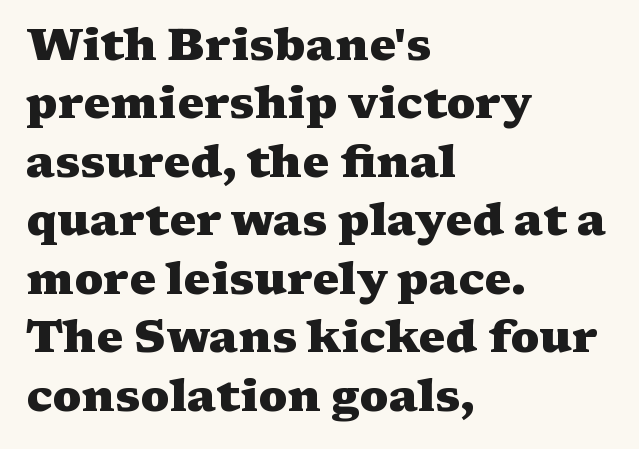
A typesetter would mark this as roman, not italic. This sample keeps an unexceptional amount of space between lines. Caption: standard tracking, unaltered. Leftover space on each line is placed entirely after the last word. Note the varied advance widths — an 'i' is clearly narrower than an 'm'. Any mark beneath the type? The region is blank.
